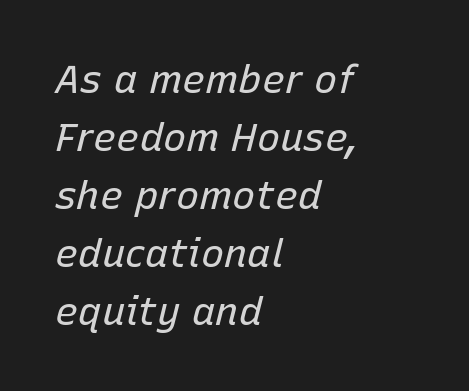
Q: Is the text bold? A: No.
Q: Is the text italic (slanted)? A: Yes, it leans right by about 15 degrees.
Q: Is the text underlined? A: No.
Q: How is the paragraph aligned? A: Left-aligned.
Q: Is the spacing between letters normal or unusually wide? A: Normal.
Q: Is the spacing between lines tight, normal or loose? A: Normal.
Q: Width (condensed, normal, or wide)? A: Normal.
Q: Stroke contrast? A: Low.
Q: x-height? A: Medium.
Q: Monospaced? A: No.
